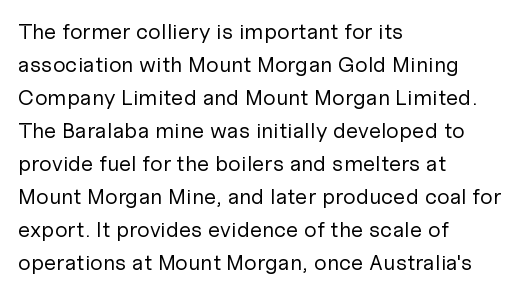
Q: Is the text bold? A: No.
Q: Is the text italic (slanted)? A: No, it is upright.
Q: Is the text underlined? A: No.
Q: How is the paragraph aligned? A: Left-aligned.
Q: Is the spacing between letters normal or unusually wide? A: Normal.
Q: Is the spacing between lines tight, normal or loose? A: Normal.
